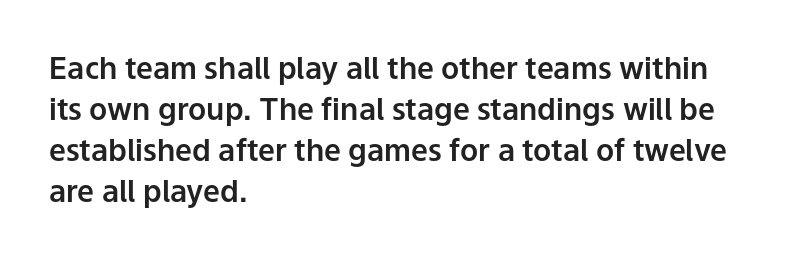
Q: Is the text italic (slanted)? A: No, it is upright.
Q: Is the typeface a serif or a sans-serif typeface? A: Sans-serif.
Q: Is the text underlined? A: No.
Q: How is the paragraph aligned? A: Left-aligned.
Q: Is the spacing between letters normal or unusually wide? A: Normal.
Q: Is the spacing between lines tight, normal or loose? A: Normal.
Q: Width (condensed, normal, or wide)? A: Normal.
Q: Stroke contrast? A: Low.
Q: x-height? A: Medium.
Q: Monospaced? A: No.
